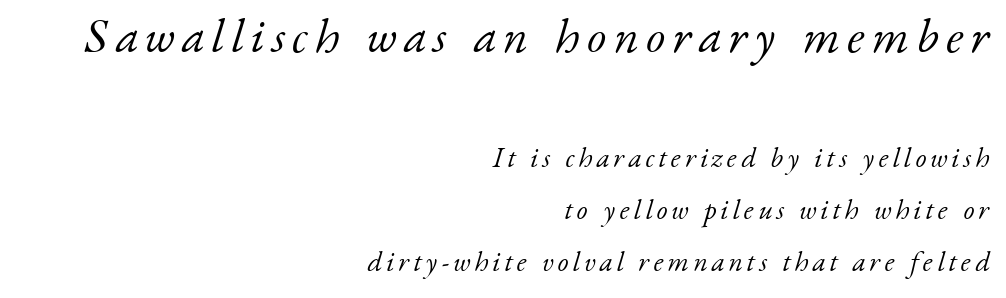
{"serif": "yes", "italic": "yes", "lean": "right", "slant_degrees": 17, "bold": "no", "weight": "light", "width": "normal", "stroke_contrast": "low", "x_height": "small", "monospaced": "no", "underline": "no", "align": "right", "line_spacing_ratio": 1.86, "larger_block": "first", "size_ratio": 1.75, "glyph_px": 49}
